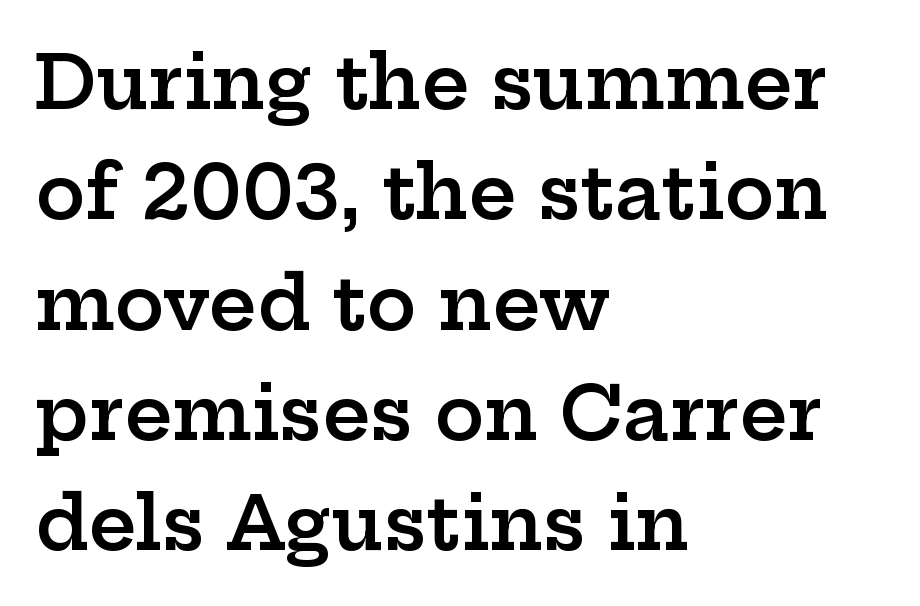
Q: Is the text bold? A: Semi-bold.
Q: Is the text italic (slanted)? A: No, it is upright.
Q: Is the typeface a serif or a sans-serif typeface? A: Serif.
Q: Is the text underlined? A: No.
Q: How is the paragraph aligned? A: Left-aligned.
Q: Is the spacing between letters normal or unusually wide? A: Normal.
Q: Is the spacing between lines tight, normal or loose? A: Normal.
Q: Width (condensed, normal, or wide)? A: Wide.
Q: Stroke contrast? A: Low.
Q: x-height? A: Medium.
Q: Monospaced? A: No.
